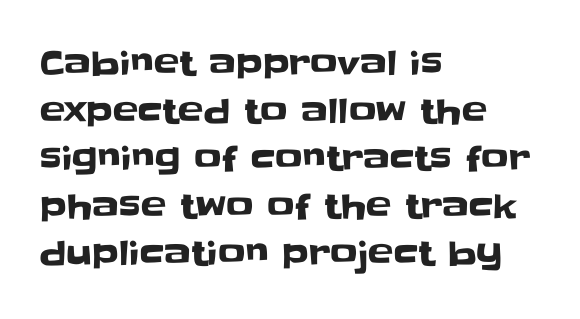
The image shows 34 px sans-serif type, upright; set left-aligned, normal line spacing (1.4x), normal letter spacing, not underlined; low stroke contrast and a large x-height.
